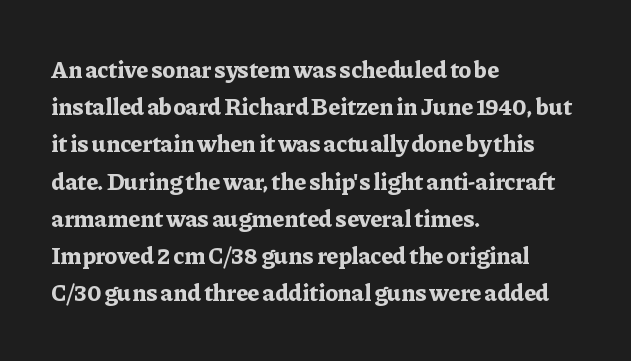
The image shows 24 px bold type, upright; set left-aligned, normal line spacing (1.55x), normal letter spacing, not underlined.
